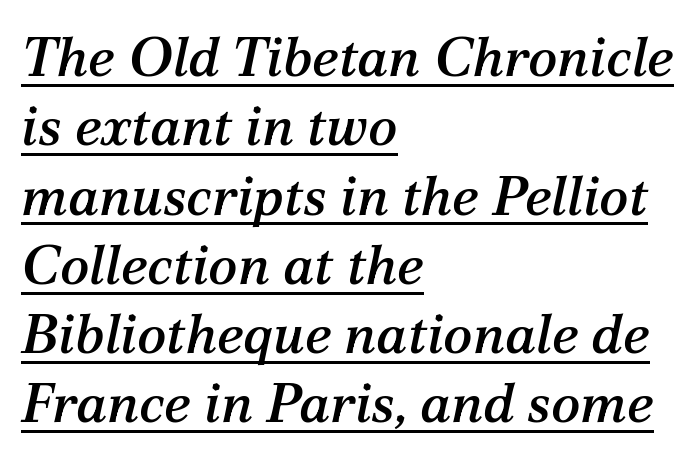
{"serif": "yes", "italic": "yes", "lean": "right", "slant_degrees": 12, "width": "normal", "stroke_contrast": "medium", "x_height": "medium", "monospaced": "no", "underline": "yes", "align": "left", "line_spacing": "normal", "line_spacing_ratio": 1.26, "letter_spacing": "normal", "letter_spacing_em": 0.0, "glyph_px": 55}
